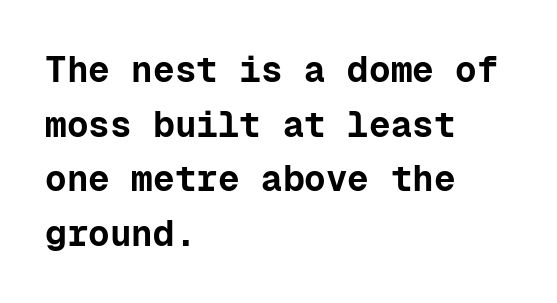
A typesetter would label this face a sans. Typeset ragged right — the left edge is the straight one. Each word holds together tightly as a unit, with standard inter-letter gaps. Is this a fixed-width face? Yes — each glyph sits in an identical cell.
